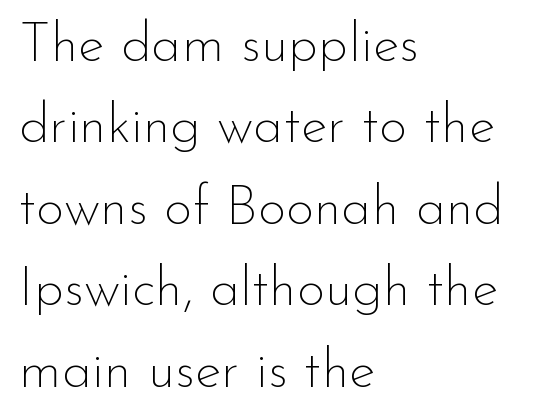
Notice how the stems are strictly vertical — no italics here. The setting favours the left margin, as ordinary paragraphs usually do. Rule under the text: the space is simply empty. No feet cap the strokes, marking this as sans-serif type.
